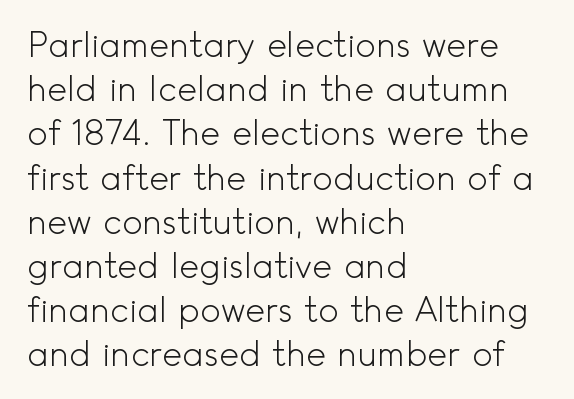
The image shows 34 px light sans-serif type, upright; set left-aligned, normal line spacing (1.3x), normal letter spacing, not underlined; a small x-height.
